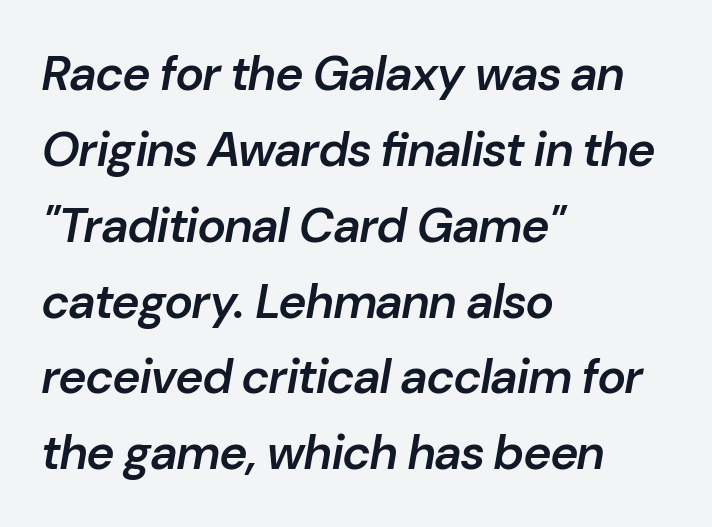
{"italic": "yes", "lean": "right", "slant_degrees": 10, "bold": "semi", "weight": "semibold", "width": "normal", "stroke_contrast": "low", "x_height": "medium", "monospaced": "no", "underline": "no", "align": "left", "line_spacing": "normal", "line_spacing_ratio": 1.58, "letter_spacing": "normal", "letter_spacing_em": 0.0, "glyph_px": 48}
